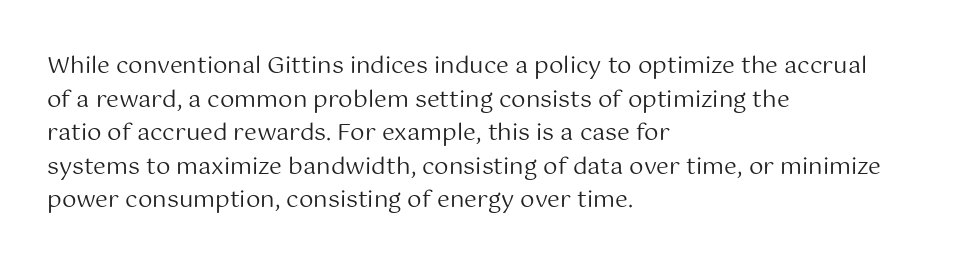
{"italic": "no", "bold": "no", "underline": "no", "align": "left", "line_spacing": "normal", "line_spacing_ratio": 1.46, "letter_spacing": "normal", "letter_spacing_em": 0.0, "glyph_px": 23}
